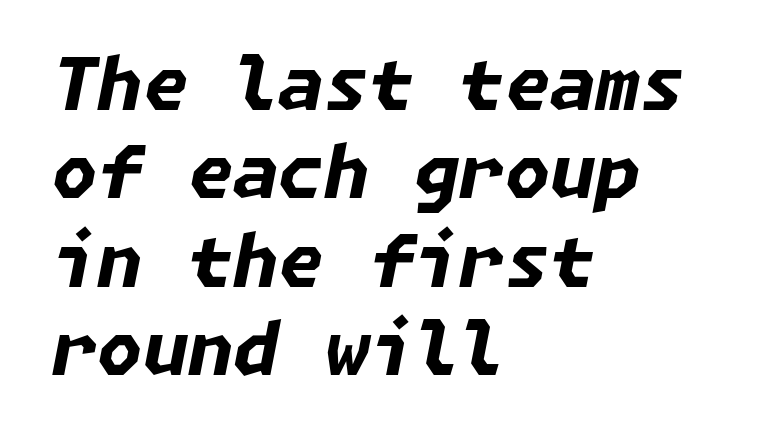
These lines keep a tight, regular rhythm from letter to letter. These lines are set flush left with a ragged right edge. Heft: maximum for text — a bold. Only glyphs here, with clear space below each row.
